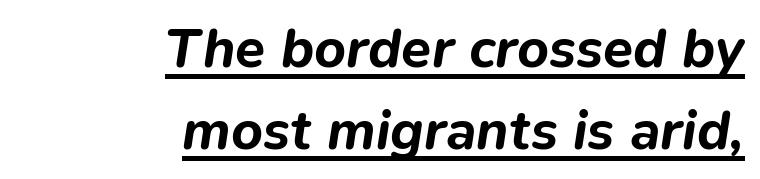
Students, note that the glyphs here touch the page at normal intervals. The lettering tilts uniformly, giving the passage an italic look. The passage shown is emphatically bold. The vertical gap from one line to the next is medium.
